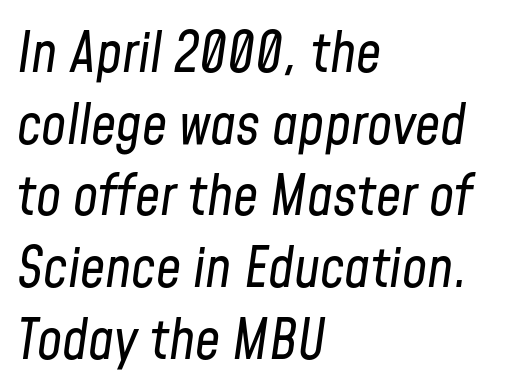
Q: Is the text bold? A: No.
Q: Is the text italic (slanted)? A: Yes, it leans right by about 8 degrees.
Q: Is the text underlined? A: No.
Q: How is the paragraph aligned? A: Left-aligned.
Q: Is the spacing between letters normal or unusually wide? A: Normal.
Q: Is the spacing between lines tight, normal or loose? A: Normal.
Q: Width (condensed, normal, or wide)? A: Condensed.
Q: Stroke contrast? A: Low.
Q: x-height? A: Medium.
Q: Monospaced? A: No.
